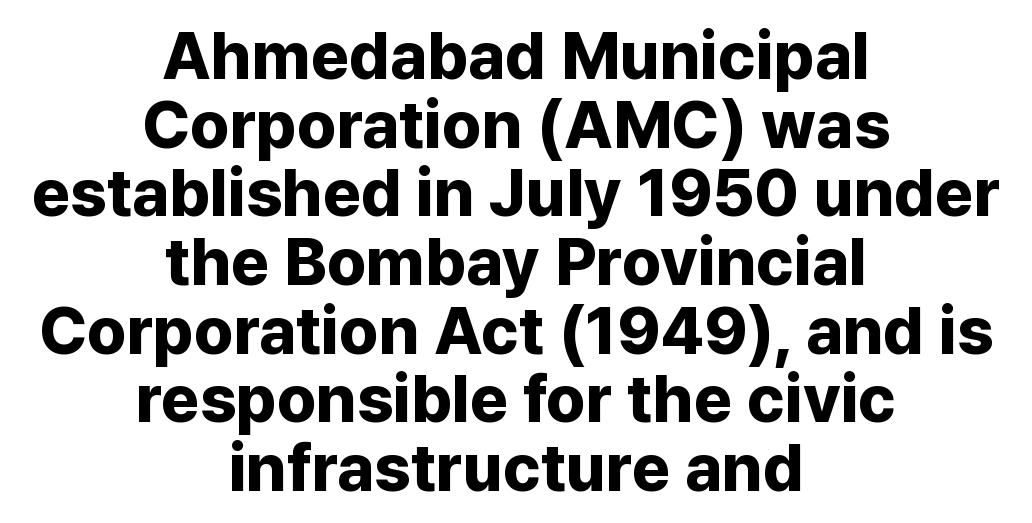
The image shows 66 px bold sans-serif type, upright; set centered, tight line spacing (1.04x), normal letter spacing, not underlined; low stroke contrast and a medium x-height.
